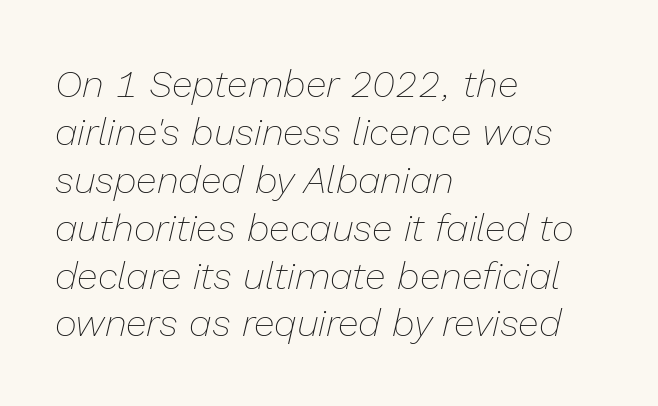
{"italic": "yes", "lean": "right", "slant_degrees": 13, "bold": "no", "weight": "thin", "width": "normal", "stroke_contrast": "low", "x_height": "medium", "monospaced": "no", "underline": "no", "align": "left", "line_spacing": "normal", "line_spacing_ratio": 1.26, "letter_spacing": "normal", "letter_spacing_em": 0.0, "glyph_px": 38}
